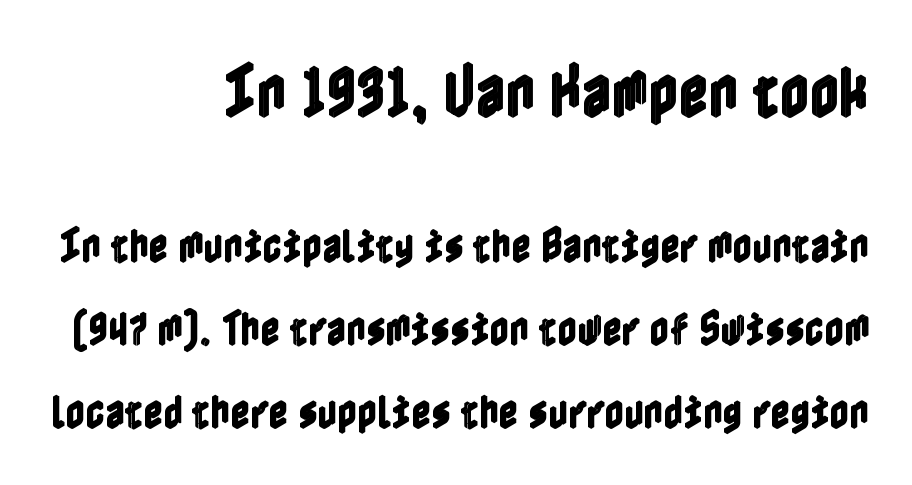
The font's upright variant was chosen for this text. Only glyphs here, with clear space below each row. The designer gave the opening block more size than the closing block. Line ends are locked; line starts wander. Notice the wide empty band between every row — that's loose leading.
